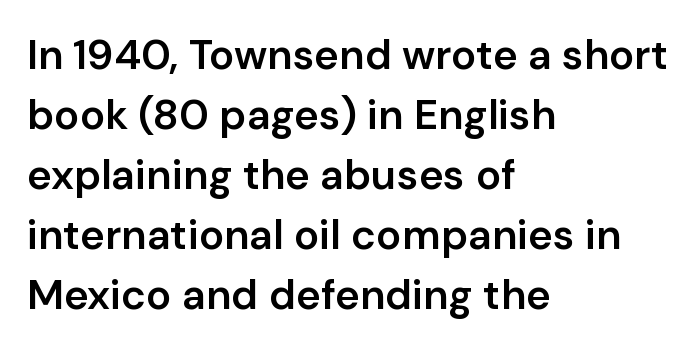
{"serif": "no", "italic": "no", "bold": "semi", "weight": "semibold", "width": "normal", "stroke_contrast": "low", "x_height": "medium", "monospaced": "no", "underline": "no", "align": "left", "line_spacing": "normal", "line_spacing_ratio": 1.43, "letter_spacing": "normal", "letter_spacing_em": 0.0, "glyph_px": 42}
